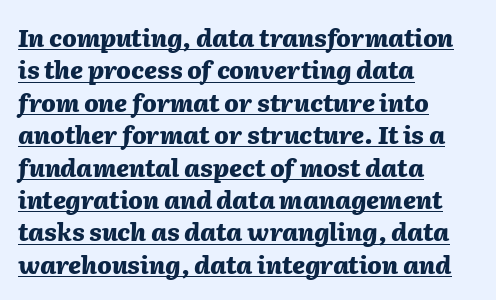
The typography opts for an oblique posture over an upright one. The sample's only ornament is a line tracing under the words. Each glyph is drawn with heavy, bold strokes. The type is set solid horizontally, with unmodified tracking.
